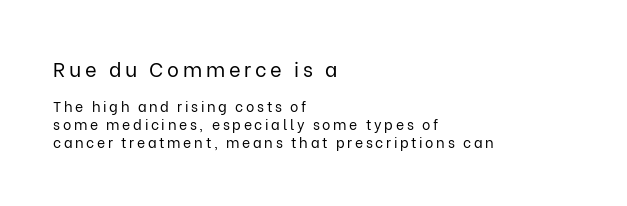
{"italic": "no", "bold": "no", "underline": "no", "align": "left", "line_spacing": "normal", "line_spacing_ratio": 1.3, "larger_block": "first", "size_ratio": 1.43, "glyph_px": 20}
